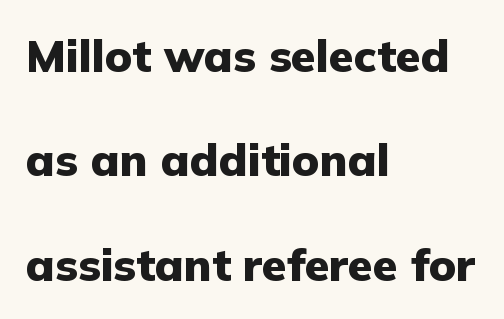
{"serif": "no", "italic": "no", "bold": "yes", "weight": "heavy", "width": "normal", "stroke_contrast": "low", "x_height": "medium", "monospaced": "no", "underline": "no", "align": "left", "line_spacing": "loose", "line_spacing_ratio": 2.32, "letter_spacing": "normal", "letter_spacing_em": 0.0, "glyph_px": 45}
